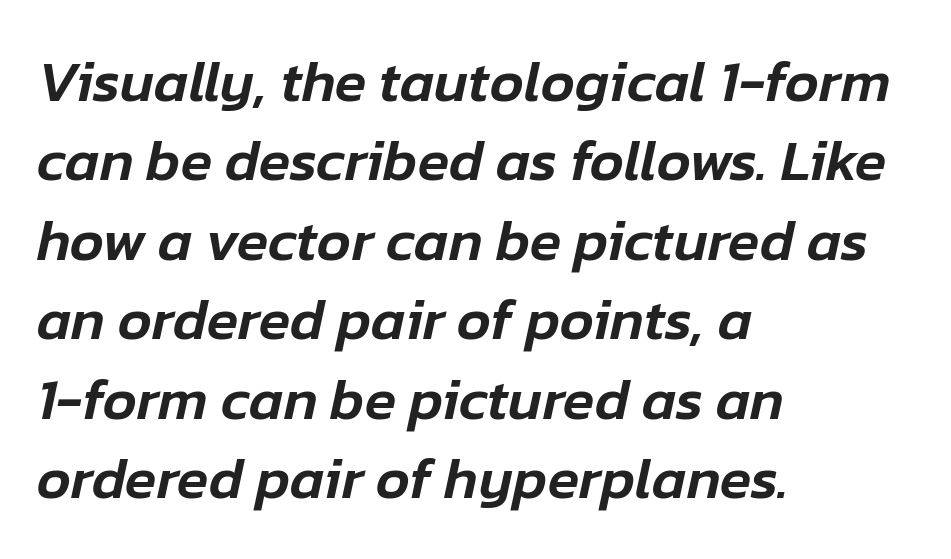
Q: Is the text italic (slanted)? A: Yes, it leans right by about 12 degrees.
Q: Is the text underlined? A: No.
Q: How is the paragraph aligned? A: Left-aligned.
Q: Is the spacing between letters normal or unusually wide? A: Normal.
Q: Is the spacing between lines tight, normal or loose? A: Normal.
Q: Width (condensed, normal, or wide)? A: Normal.
Q: Stroke contrast? A: Low.
Q: x-height? A: Medium.
Q: Monospaced? A: No.
